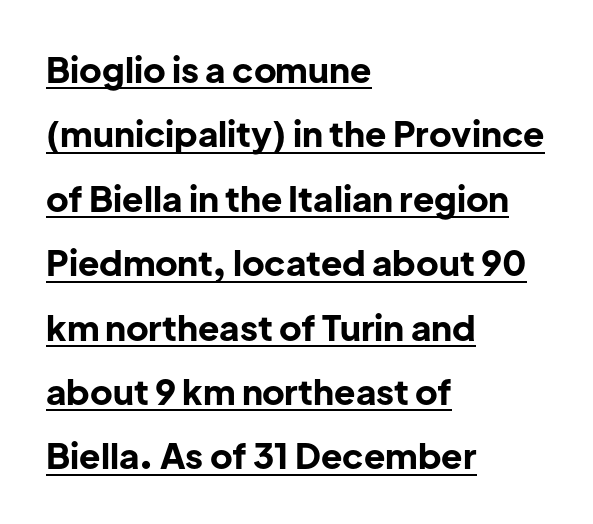
The image shows 35 px bold sans-serif type, upright; set left-aligned, line spacing 1.84x, normal letter spacing, underlined; low stroke contrast and a medium x-height.
